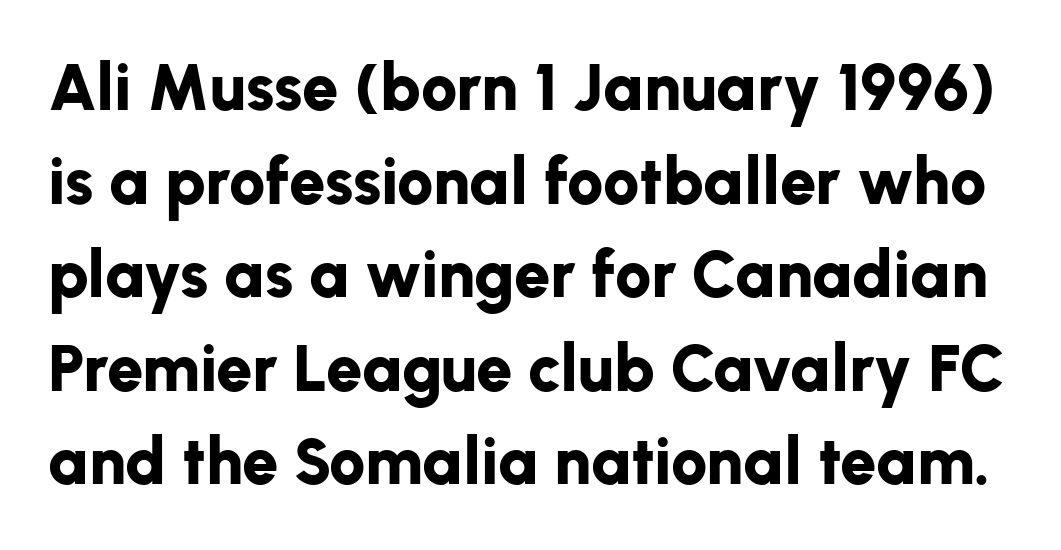
{"serif": "no", "italic": "no", "bold": "yes", "weight": "bold", "width": "normal", "stroke_contrast": "low", "x_height": "medium", "monospaced": "no", "underline": "no", "line_spacing": "normal", "line_spacing_ratio": 1.44, "letter_spacing": "normal", "letter_spacing_em": 0.0, "glyph_px": 65}
